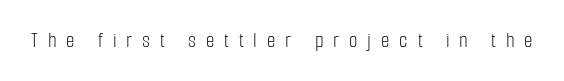
Q: Is the text bold? A: No.
Q: Is the text italic (slanted)? A: No, it is upright.
Q: Is the text underlined? A: No.
Q: Is the spacing between letters normal or unusually wide? A: Unusually wide.
